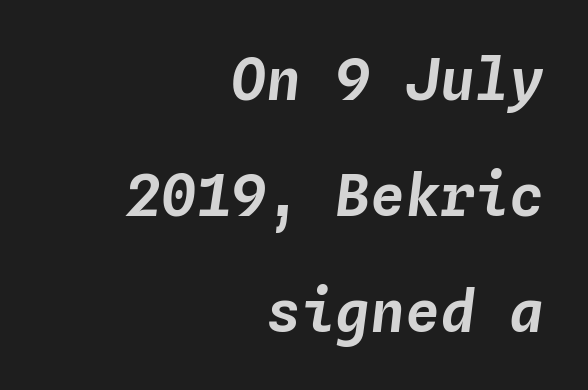
The image shows 58 px text type, italic (leaning right), monospaced; set right-aligned, loose line spacing (2.0x), normal letter spacing, not underlined; low stroke contrast and a medium x-height.
